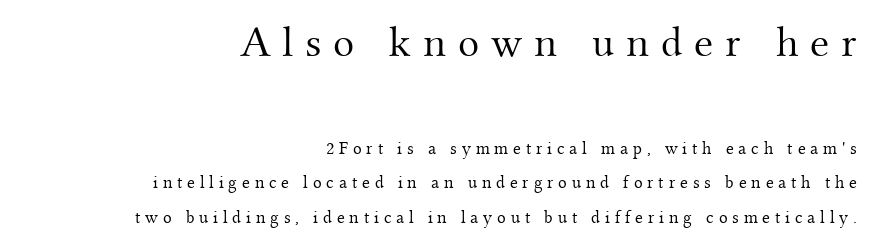
Q: Is the text bold? A: No.
Q: Is the text italic (slanted)? A: No, it is upright.
Q: Is the typeface a serif or a sans-serif typeface? A: Serif.
Q: Is the text underlined? A: No.
Q: How is the paragraph aligned? A: Right-aligned.
Q: Is the spacing between letters normal or unusually wide? A: Unusually wide.
Q: Is the spacing between lines tight, normal or loose? A: Loose.
Q: Which block of text is set in a larger size, the first (top) or the second (bottom)? A: The first (top) one.
Q: Width (condensed, normal, or wide)? A: Normal.
Q: Stroke contrast? A: Medium.
Q: x-height? A: Small.
Q: Monospaced? A: No.
